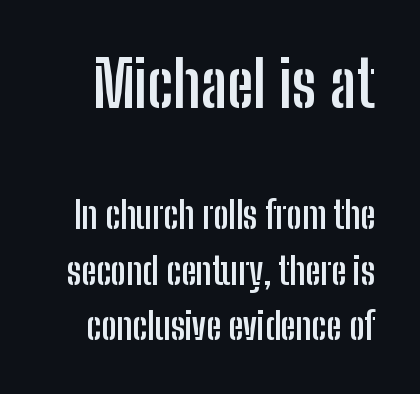
The image shows 64 px semibold, condensed sans-serif type, upright; set normal line spacing (1.5x), normal letter spacing, not underlined; the first (top) block is 1.73x larger; low stroke contrast and a medium x-height.
